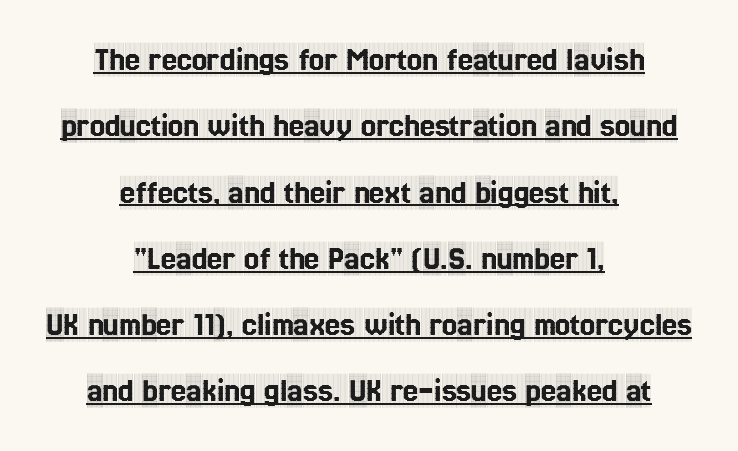
Each line of the rendering has a horizontal stroke beneath the glyphs. The passage shown is typed in a proportional face where columns would drift. The typeface chosen for these lines features serifs. Between one letter and the next there's only the usual sliver of space. The typesetter chose a symmetrical, centered arrangement here.
